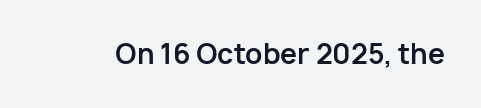
Q: Is the text bold? A: Yes.
Q: Is the text italic (slanted)? A: No, it is upright.
Q: Is the text underlined? A: No.
Q: Is the spacing between letters normal or unusually wide? A: Normal.
